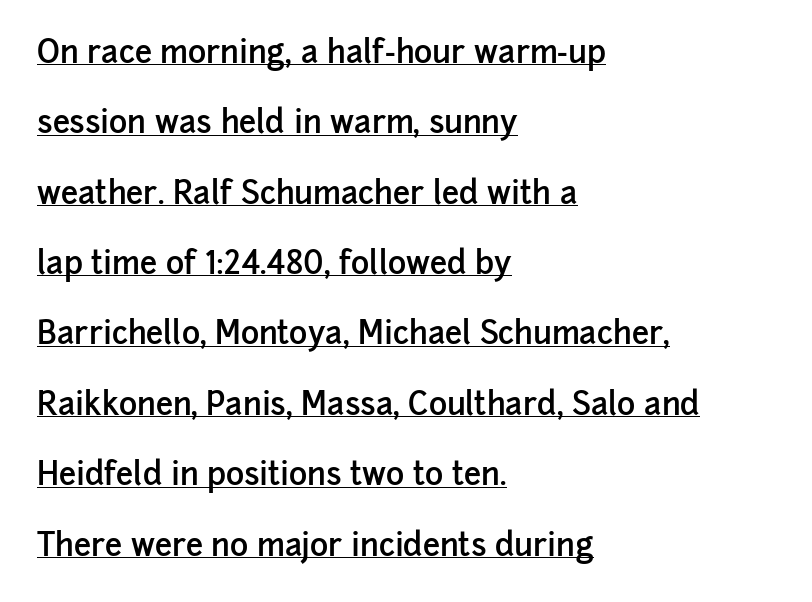
{"serif": "no", "italic": "no", "bold": "semi", "weight": "semibold", "width": "normal", "stroke_contrast": "low", "x_height": "medium", "monospaced": "no", "underline": "yes", "align": "left", "line_spacing": "loose", "line_spacing_ratio": 2.27, "letter_spacing": "normal", "letter_spacing_em": 0.0, "glyph_px": 31}
